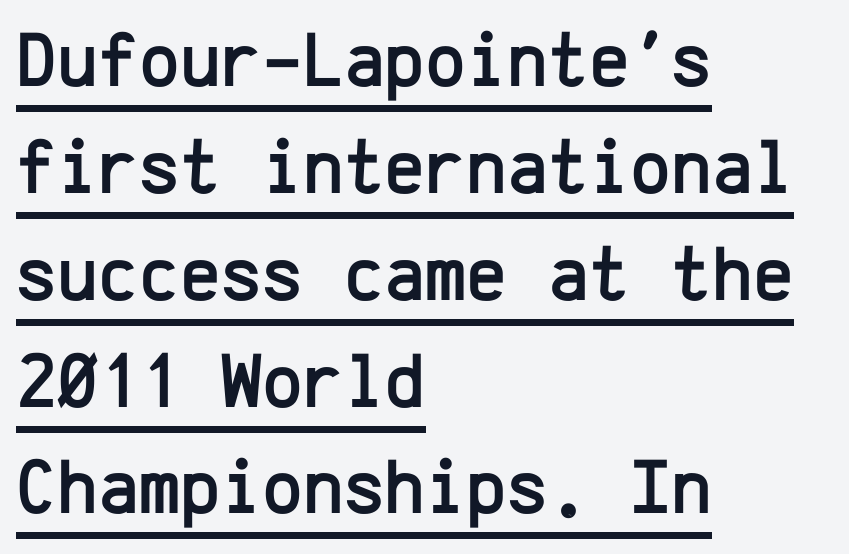
Q: Is the text italic (slanted)? A: No, it is upright.
Q: Is the typeface a serif or a sans-serif typeface? A: Sans-serif.
Q: Is the text underlined? A: Yes.
Q: How is the paragraph aligned? A: Left-aligned.
Q: Is the spacing between letters normal or unusually wide? A: Normal.
Q: Is the spacing between lines tight, normal or loose? A: Normal.
Q: Width (condensed, normal, or wide)? A: Normal.
Q: Stroke contrast? A: Low.
Q: x-height? A: Medium.
Q: Monospaced? A: Yes.
